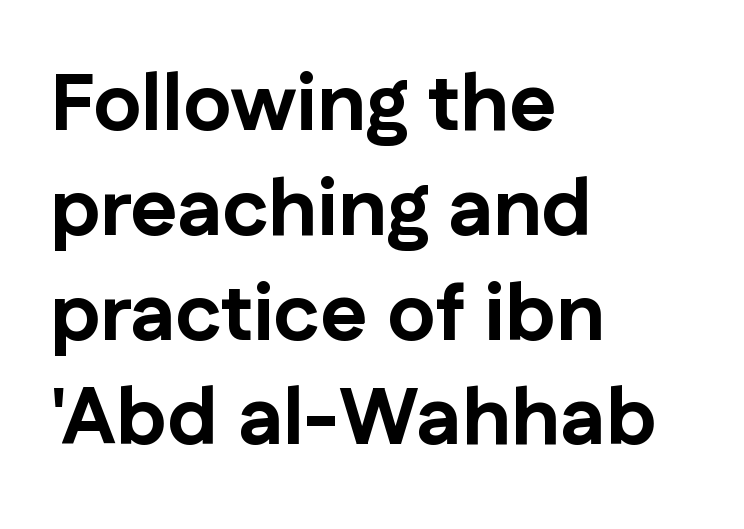
The image shows 80 px bold sans-serif type, upright; set left-aligned, normal line spacing (1.31x), normal letter spacing, not underlined; low stroke contrast and a medium x-height.
